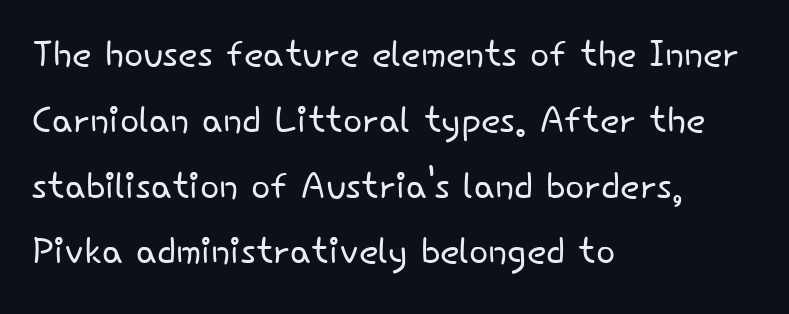
Q: Is the text bold? A: No.
Q: Is the text italic (slanted)? A: No, it is upright.
Q: Is the typeface a serif or a sans-serif typeface? A: Sans-serif.
Q: Is the text underlined? A: No.
Q: How is the paragraph aligned? A: Left-aligned.
Q: Is the spacing between letters normal or unusually wide? A: Normal.
Q: Is the spacing between lines tight, normal or loose? A: Normal.
Q: Width (condensed, normal, or wide)? A: Normal.
Q: Stroke contrast? A: Low.
Q: x-height? A: Small.
Q: Monospaced? A: No.
